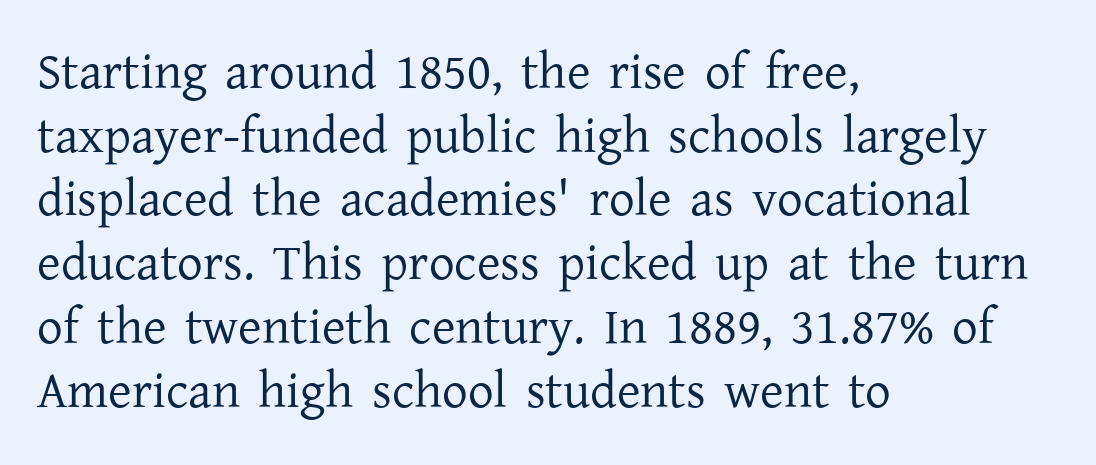
Q: Is the text bold? A: No.
Q: Is the text italic (slanted)? A: No, it is upright.
Q: Is the typeface a serif or a sans-serif typeface? A: Serif.
Q: Is the text underlined? A: No.
Q: How is the paragraph aligned? A: Left-aligned.
Q: Is the spacing between letters normal or unusually wide? A: Normal.
Q: Is the spacing between lines tight, normal or loose? A: Normal.
Q: Width (condensed, normal, or wide)? A: Normal.
Q: Stroke contrast? A: Low.
Q: x-height? A: Medium.
Q: Monospaced? A: No.
